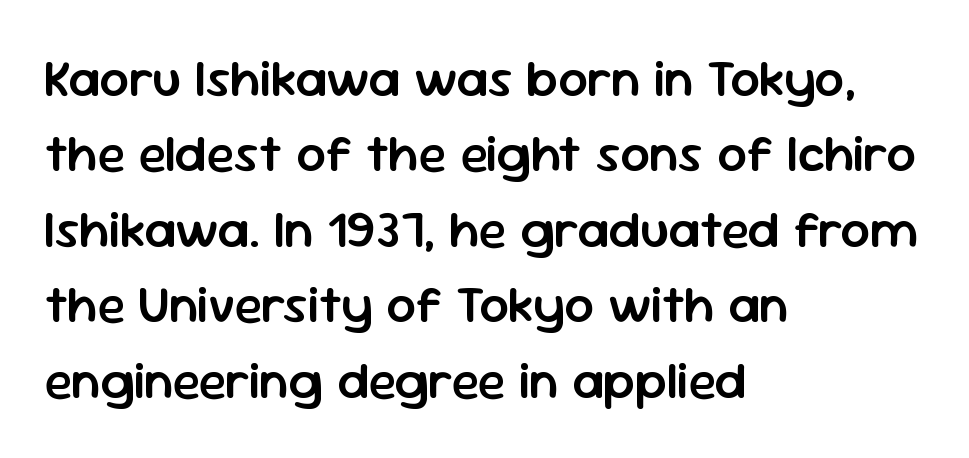
Q: Is the text bold? A: Semi-bold.
Q: Is the text italic (slanted)? A: No, it is upright.
Q: Is the typeface a serif or a sans-serif typeface? A: Sans-serif.
Q: Is the text underlined? A: No.
Q: How is the paragraph aligned? A: Left-aligned.
Q: Is the spacing between letters normal or unusually wide? A: Normal.
Q: Is the spacing between lines tight, normal or loose? A: Normal.
Q: Width (condensed, normal, or wide)? A: Normal.
Q: Stroke contrast? A: Low.
Q: x-height? A: Medium.
Q: Monospaced? A: No.
